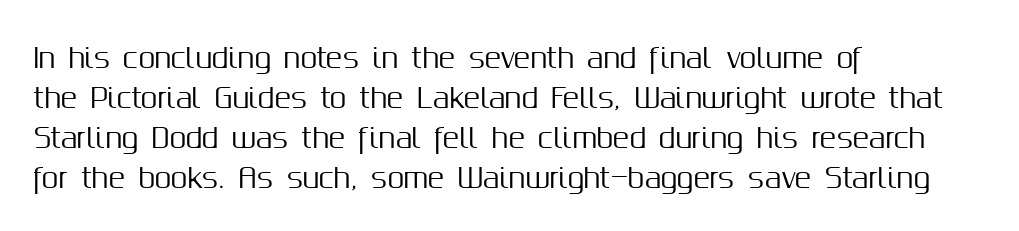
Q: Is the text italic (slanted)? A: No, it is upright.
Q: Is the text underlined? A: No.
Q: How is the paragraph aligned? A: Left-aligned.
Q: Is the spacing between letters normal or unusually wide? A: Normal.
Q: Is the spacing between lines tight, normal or loose? A: Normal.
